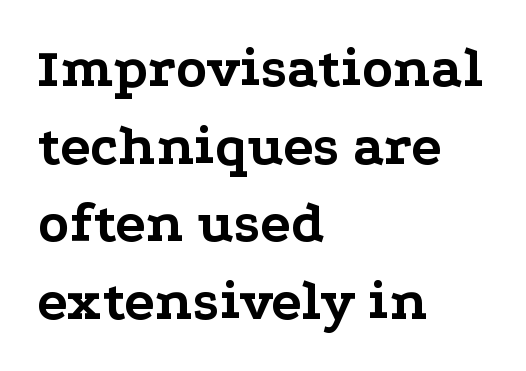
The image shows 57 px bold, wide serif type, upright; set left-aligned, normal line spacing (1.36x), normal letter spacing, not underlined; low stroke contrast and a medium x-height.
